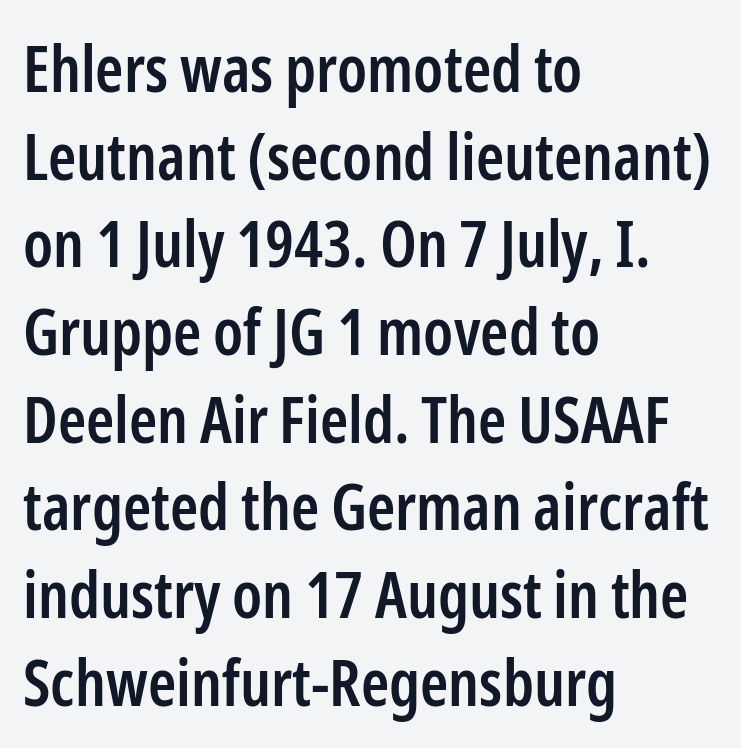
The image shows 64 px semibold, condensed sans-serif type, upright; set left-aligned, normal line spacing (1.37x), normal letter spacing, not underlined; low stroke contrast and a medium x-height.
